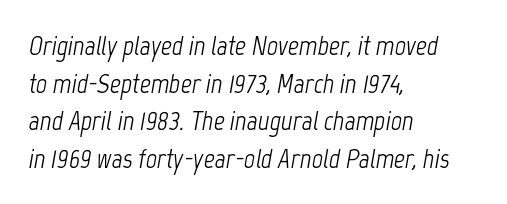
Q: Is the text bold? A: No.
Q: Is the text italic (slanted)? A: Yes, it leans right by about 12 degrees.
Q: Is the text underlined? A: No.
Q: How is the paragraph aligned? A: Left-aligned.
Q: Is the spacing between letters normal or unusually wide? A: Normal.
Q: Is the spacing between lines tight, normal or loose? A: Normal.
